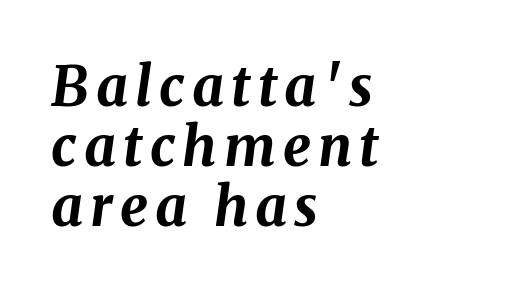
Q: Is the text bold? A: Yes.
Q: Is the text italic (slanted)? A: Yes, it leans right by about 8 degrees.
Q: Is the text underlined? A: No.
Q: How is the paragraph aligned? A: Left-aligned.
Q: Is the spacing between lines tight, normal or loose? A: Tight.
Q: Width (condensed, normal, or wide)? A: Normal.
Q: Stroke contrast? A: Medium.
Q: x-height? A: Medium.
Q: Monospaced? A: No.
